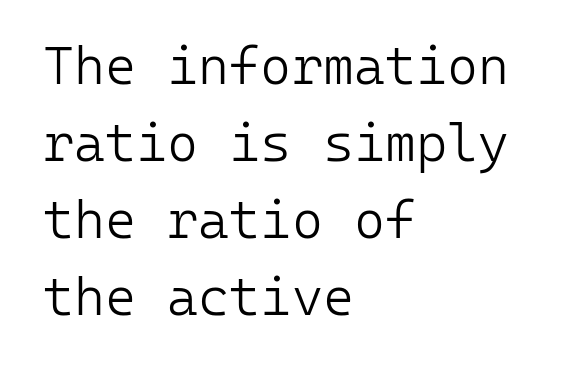
{"serif": "no", "italic": "no", "bold": "no", "weight": "light", "width": "normal", "stroke_contrast": "low", "x_height": "medium", "monospaced": "yes", "underline": "no", "align": "left", "line_spacing": "normal", "line_spacing_ratio": 1.45, "letter_spacing": "normal", "letter_spacing_em": 0.0, "glyph_px": 53}
